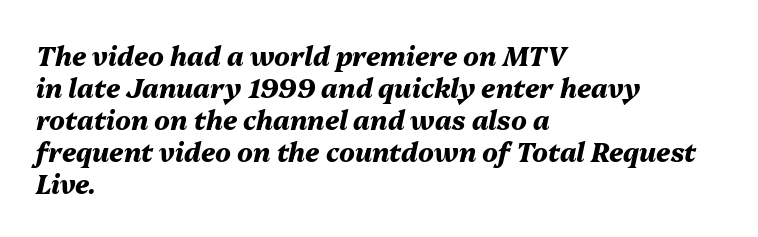
Q: Is the text bold? A: Yes.
Q: Is the text italic (slanted)? A: Yes, it leans right by about 13 degrees.
Q: Is the text underlined? A: No.
Q: How is the paragraph aligned? A: Left-aligned.
Q: Is the spacing between letters normal or unusually wide? A: Normal.
